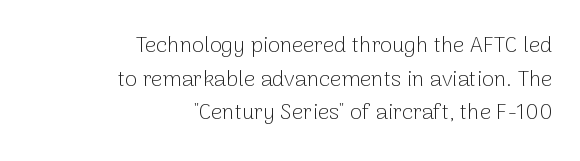
The image shows 22 px text type, upright; set right-aligned, normal line spacing (1.53x), normal letter spacing, not underlined.
